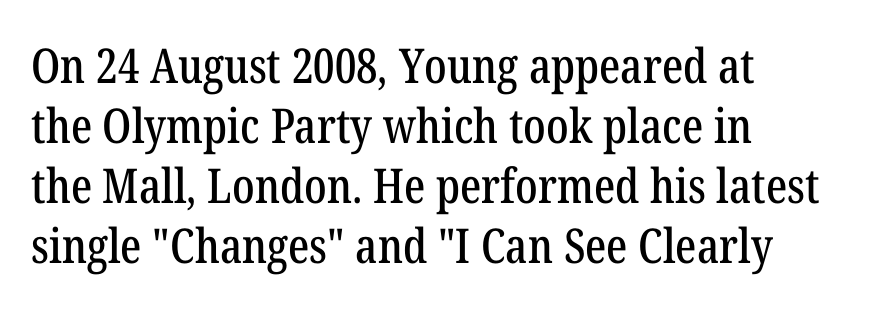
{"serif": "yes", "italic": "no", "width": "condensed", "stroke_contrast": "low", "x_height": "medium", "monospaced": "no", "underline": "no", "align": "left", "line_spacing": "normal", "line_spacing_ratio": 1.25, "letter_spacing": "normal", "letter_spacing_em": 0.0, "glyph_px": 48}
